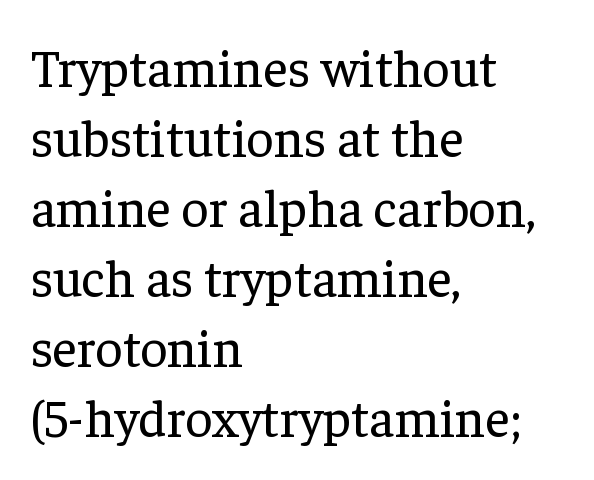
Q: Is the text bold? A: No.
Q: Is the text italic (slanted)? A: No, it is upright.
Q: Is the typeface a serif or a sans-serif typeface? A: Serif.
Q: Is the text underlined? A: No.
Q: How is the paragraph aligned? A: Left-aligned.
Q: Is the spacing between letters normal or unusually wide? A: Normal.
Q: Is the spacing between lines tight, normal or loose? A: Normal.
Q: Width (condensed, normal, or wide)? A: Normal.
Q: Stroke contrast? A: Low.
Q: x-height? A: Medium.
Q: Monospaced? A: No.
